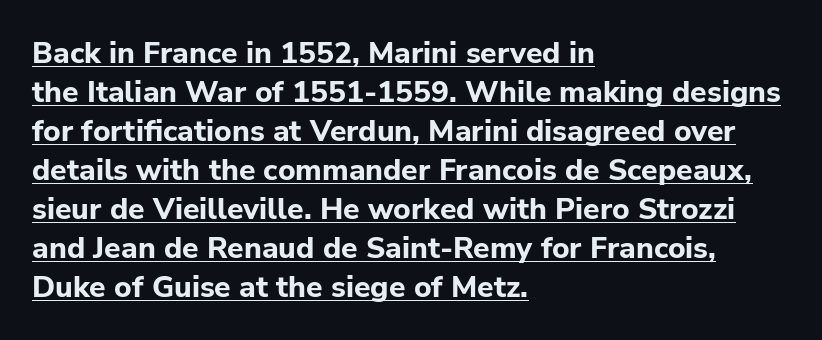
The image shows 30 px bold sans-serif type, upright; set left-aligned, normal line spacing (1.3x), normal letter spacing, underlined; low stroke contrast and a medium x-height.
